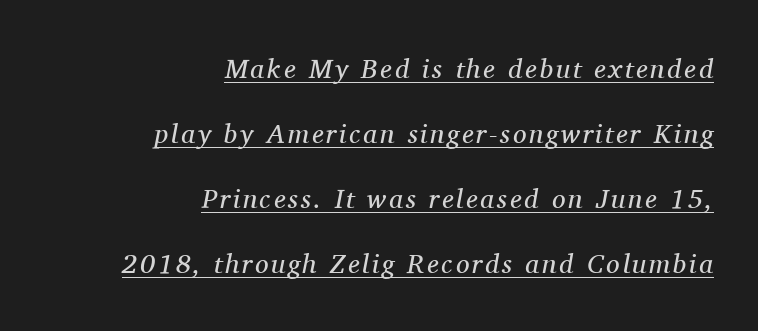
The image shows 27 px text type, italic (leaning right); set right-aligned, loose line spacing (2.41x), underlined.
